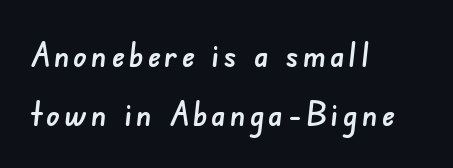
Descenders hang freely into open space. Looks like regular typesetting: each glyph gets only the width it needs. The rendering anchors every line to the left-hand side. This sample uses a sans-serif face.
